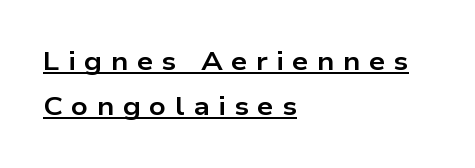
Is the type bold? Yes — the strokes are clearly thick and heavy. Spacing between characters has been opened up far beyond the box default. The lettering is marked with a stroke running underneath it. This is roman type, the default non-slanted kind. This rendering uses left alignment, leaving the right contour irregular.
